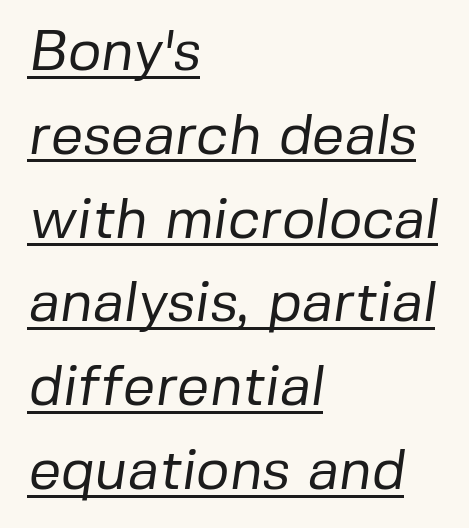
{"serif": "no", "bold": "no", "weight": "regular", "width": "normal", "stroke_contrast": "low", "x_height": "medium", "monospaced": "no", "underline": "yes", "align": "left", "line_spacing": "normal", "line_spacing_ratio": 1.47, "letter_spacing": "normal", "letter_spacing_em": 0.0, "glyph_px": 57}
